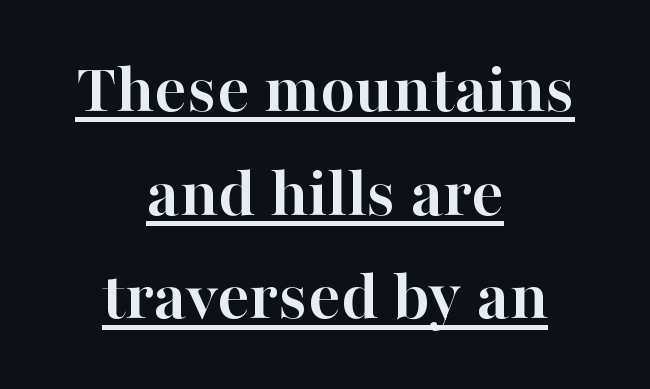
Observe the serifs anchoring each vertical stroke in this sample. Is the type bold? Yes — the strokes are clearly thick and heavy. Words appear dense and cohesive because spacing is normal. The face used here is proportionally spaced, like ordinary book or web type. This sample uses an upright cut, with every glyph sitting square on the baseline.
